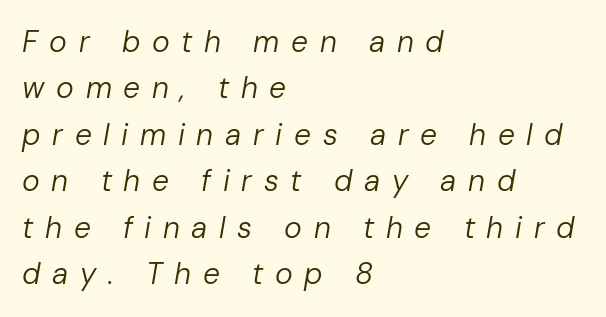
Successive baselines arrive at the customary interval. The whole block is typeset with a tilt. Is the block centered? No — it sits flush against the left margin. Compared with typical body copy, the letter spacing here is much looser. Is this a heavy cut? Hardly; it is regular or lighter. These lines are rendered in a variable-pitch font.
